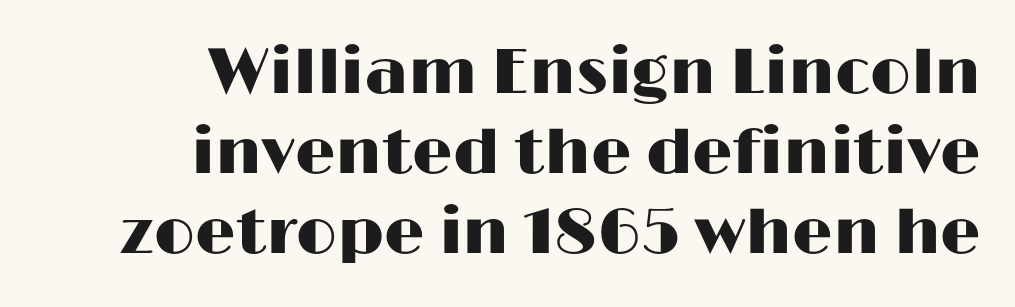
Q: Is the text italic (slanted)? A: No, it is upright.
Q: Is the typeface a serif or a sans-serif typeface? A: Sans-serif.
Q: Is the text underlined? A: No.
Q: How is the paragraph aligned? A: Right-aligned.
Q: Is the spacing between letters normal or unusually wide? A: Normal.
Q: Is the spacing between lines tight, normal or loose? A: Normal.
Q: Width (condensed, normal, or wide)? A: Wide.
Q: Stroke contrast? A: High.
Q: x-height? A: Medium.
Q: Monospaced? A: No.
